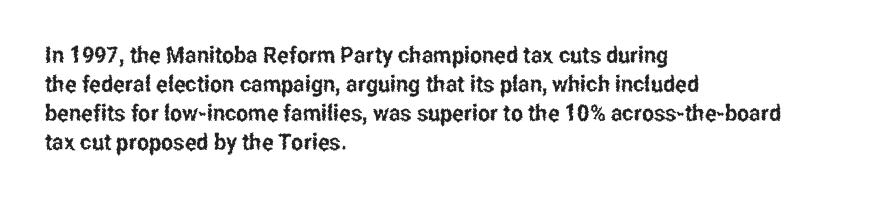
The image shows 23 px text type, upright; set left-aligned, normal line spacing (1.26x), normal letter spacing, not underlined.
